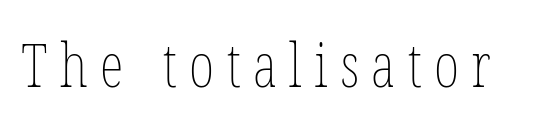
Letters rest on an invisible, unmarked baseline. It's the straight-up-and-down kind of type. Proportional: the letters do not fall into vertical columns. The typesetting does not lean heavy: it is not bold. Look at the tracking — it's clearly loosened, letters drifting apart.
